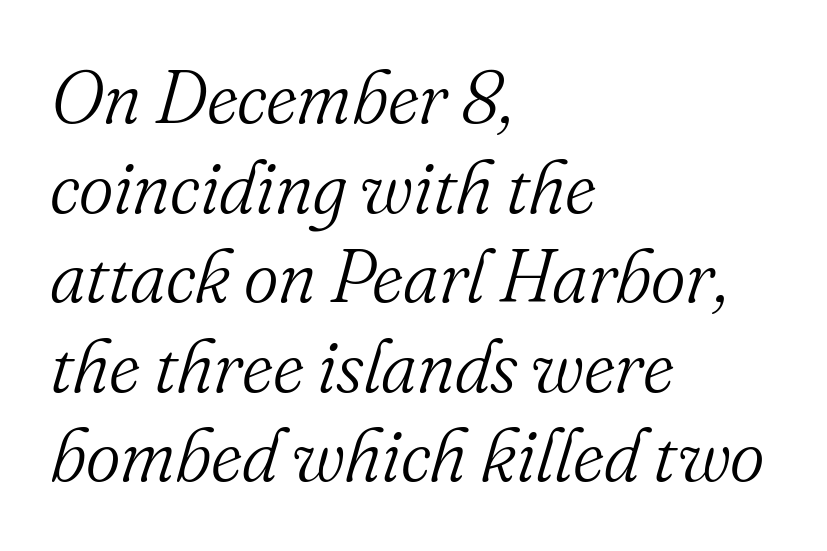
Anything drawn beneath the words? Only blank space. This sample uses plain, unmodified letter spacing. Is this a fixed-width face? No — the glyphs have proportional, varying widths. Teacher's note: observe the even left margin — that is flush-left alignment. Think standard paragraph weight, or any step lighter than that.
